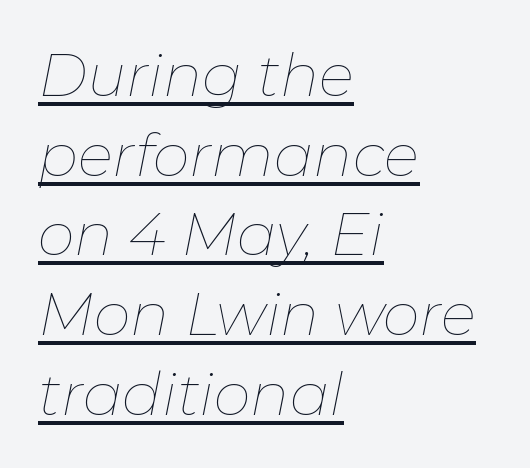
{"italic": "yes", "lean": "right", "slant_degrees": 11, "bold": "no", "weight": "thin", "width": "normal", "stroke_contrast": "low", "x_height": "medium", "monospaced": "no", "underline": "yes", "align": "left", "line_spacing": "normal", "line_spacing_ratio": 1.35, "letter_spacing": "normal", "letter_spacing_em": 0.0, "glyph_px": 59}
